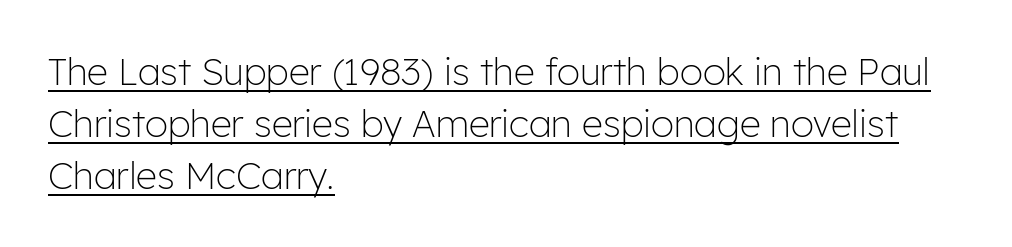
Horizontally, the lines are justified to the leading edge only. A quiet, ordinary-to-light weight characterises the typeface. Unlike a traditional serif, this face leaves its strokes unadorned. Think of a printed novel: that variable character pitch is what you see here. Does extra space separate the letters? No, they use regular spacing.
